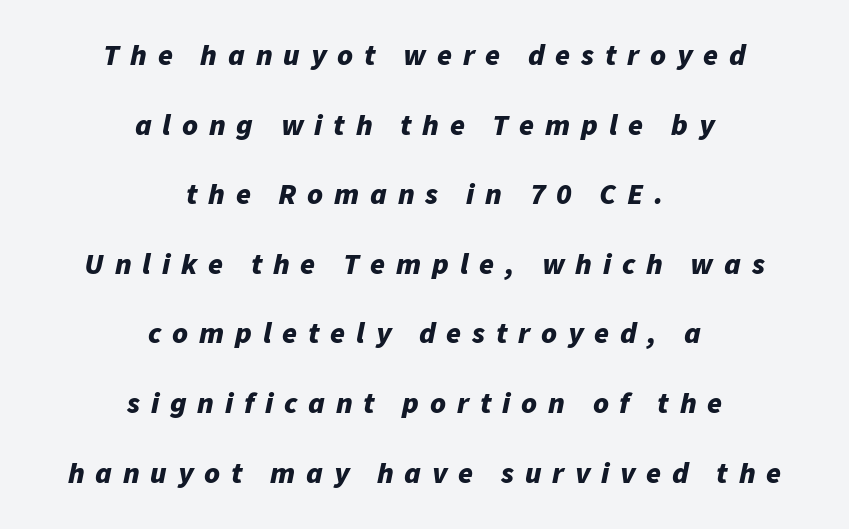
Q: Is the text bold? A: Yes.
Q: Is the text italic (slanted)? A: Yes, it leans right by about 11 degrees.
Q: Is the text underlined? A: No.
Q: How is the paragraph aligned? A: Centered.
Q: Is the spacing between letters normal or unusually wide? A: Unusually wide.
Q: Is the spacing between lines tight, normal or loose? A: Loose.
Q: Width (condensed, normal, or wide)? A: Normal.
Q: Stroke contrast? A: Low.
Q: x-height? A: Medium.
Q: Monospaced? A: No.
